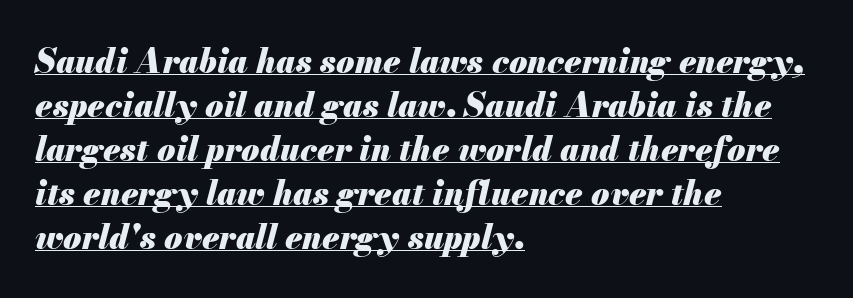
{"italic": "yes", "lean": "right", "slant_degrees": 13, "bold": "yes", "weight": "heavy", "width": "normal", "stroke_contrast": "medium", "x_height": "small", "monospaced": "no", "underline": "yes", "align": "left", "line_spacing": "normal", "line_spacing_ratio": 1.33, "letter_spacing": "normal", "letter_spacing_em": 0.0, "glyph_px": 33}
